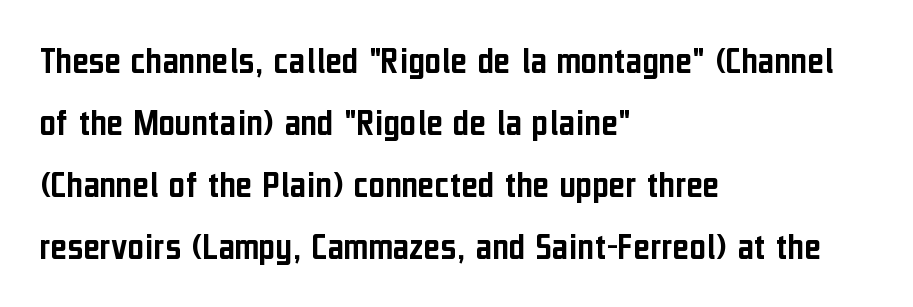
Q: Is the text italic (slanted)? A: No, it is upright.
Q: Is the typeface a serif or a sans-serif typeface? A: Sans-serif.
Q: Is the text underlined? A: No.
Q: How is the paragraph aligned? A: Left-aligned.
Q: Is the spacing between letters normal or unusually wide? A: Normal.
Q: Is the spacing between lines tight, normal or loose? A: Normal.
Q: Width (condensed, normal, or wide)? A: Condensed.
Q: Stroke contrast? A: Low.
Q: x-height? A: Medium.
Q: Monospaced? A: No.
